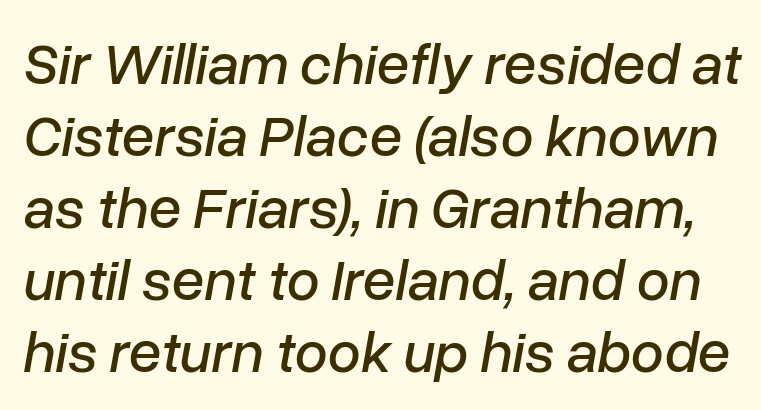
Decoration check: the copy has no underline. An italicized treatment has been applied to the whole sample. Compared with typical body copy, the letter spacing here is the same. Varying glyph widths throughout — classic text-font behaviour.
